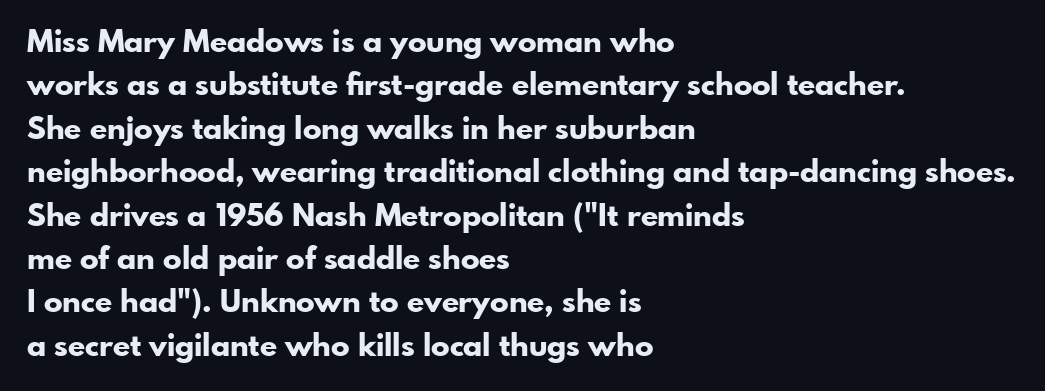
The image shows 31 px bold sans-serif type, upright; set left-aligned, normal line spacing (1.4x), normal letter spacing, not underlined; low stroke contrast and a small x-height.
